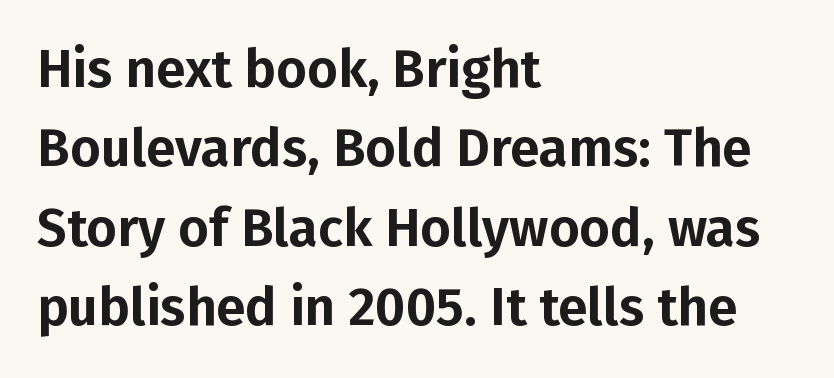
The letters stand straight up with perfectly vertical stems. Beneath every word, the page is bare. The ragged edge is on the right, which tells us the setting is flush left. The rendering uses a moderate line-height, typical for paragraphs. I'd call this a sans setting — the letters go barefoot. You could call the tracking neutral — neither tight nor loose.
